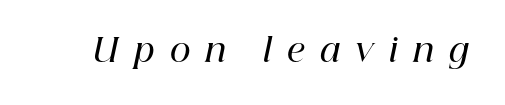
The letters advance in unequal steps, a hallmark of proportional type. Does extra space separate the letters? Yes, quite a lot of it. Type without underlining. The passage shown is semibold, sitting just below true bold. Italic? Definitely — the glyphs are oblique. The type family on display is of the serif kind.
